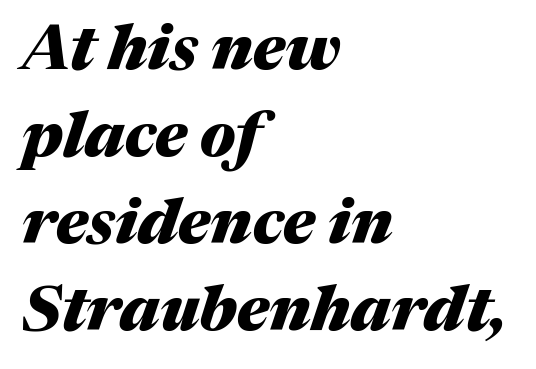
Q: Is the text bold? A: Yes.
Q: Is the text italic (slanted)? A: Yes, it leans right by about 17 degrees.
Q: Is the text underlined? A: No.
Q: How is the paragraph aligned? A: Left-aligned.
Q: Is the spacing between letters normal or unusually wide? A: Normal.
Q: Is the spacing between lines tight, normal or loose? A: Normal.
Q: Width (condensed, normal, or wide)? A: Normal.
Q: Stroke contrast? A: Medium.
Q: x-height? A: Medium.
Q: Monospaced? A: No.
